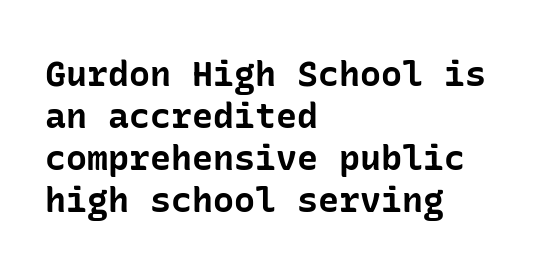
Q: Is the text bold? A: Yes.
Q: Is the text italic (slanted)? A: No, it is upright.
Q: Is the typeface a serif or a sans-serif typeface? A: Sans-serif.
Q: Is the text underlined? A: No.
Q: How is the paragraph aligned? A: Left-aligned.
Q: Is the spacing between letters normal or unusually wide? A: Normal.
Q: Width (condensed, normal, or wide)? A: Normal.
Q: Stroke contrast? A: Low.
Q: x-height? A: Medium.
